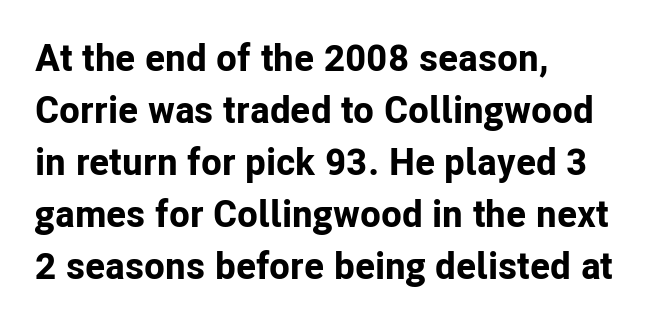
Q: Is the text bold? A: Yes.
Q: Is the text italic (slanted)? A: No, it is upright.
Q: Is the typeface a serif or a sans-serif typeface? A: Sans-serif.
Q: Is the text underlined? A: No.
Q: How is the paragraph aligned? A: Left-aligned.
Q: Is the spacing between letters normal or unusually wide? A: Normal.
Q: Is the spacing between lines tight, normal or loose? A: Normal.
Q: Width (condensed, normal, or wide)? A: Normal.
Q: Stroke contrast? A: Low.
Q: x-height? A: Medium.
Q: Monospaced? A: No.
